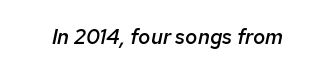
The image shows 21 px text type, italic (leaning right); set normal letter spacing, not underlined.
